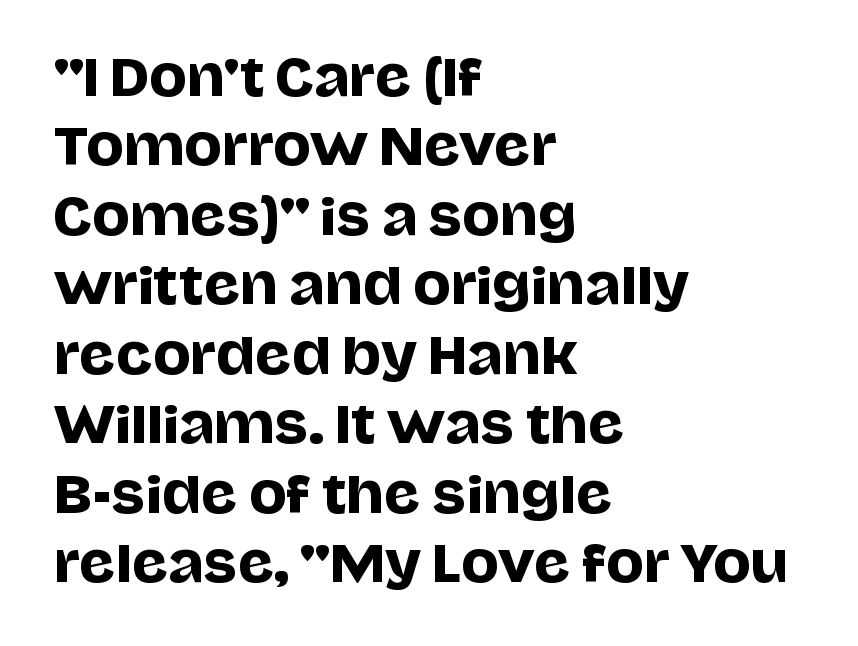
{"serif": "no", "italic": "no", "width": "normal", "stroke_contrast": "low", "x_height": "large", "monospaced": "no", "underline": "no", "align": "left", "line_spacing": "normal", "line_spacing_ratio": 1.39, "letter_spacing": "normal", "letter_spacing_em": 0.0, "glyph_px": 50}
